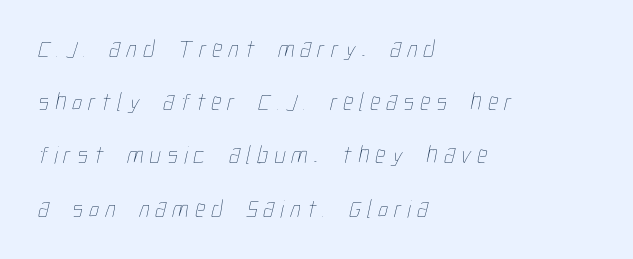
Q: Is the text bold? A: No.
Q: Is the text underlined? A: No.
Q: How is the paragraph aligned? A: Left-aligned.
Q: Is the spacing between letters normal or unusually wide? A: Unusually wide.
Q: Is the spacing between lines tight, normal or loose? A: Loose.
